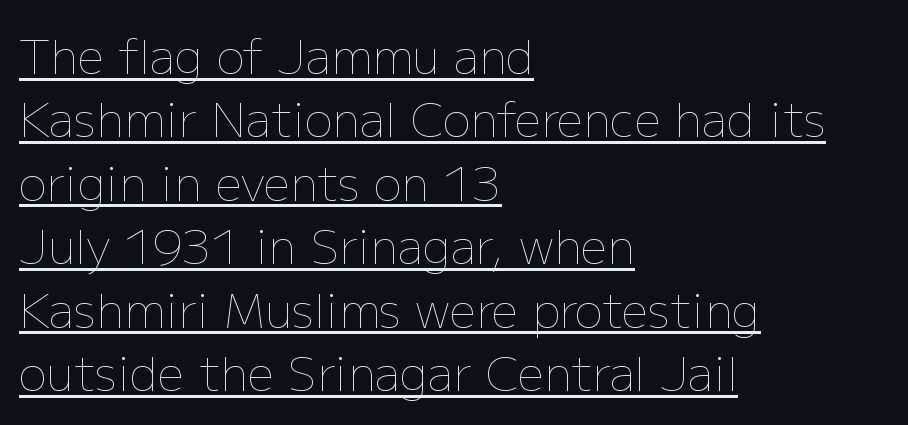
Typeset ragged right — the left edge is the straight one. The letters advance in unequal steps, a hallmark of proportional type. Stem width sits at or under what a default text font uses. Each word holds together tightly as a unit, with standard inter-letter gaps.
